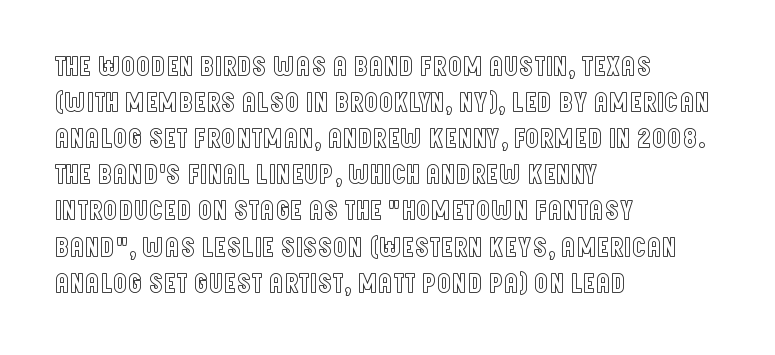
The image shows 28 px condensed type, upright; set left-aligned, normal line spacing (1.29x), normal letter spacing, not underlined; a large x-height.
